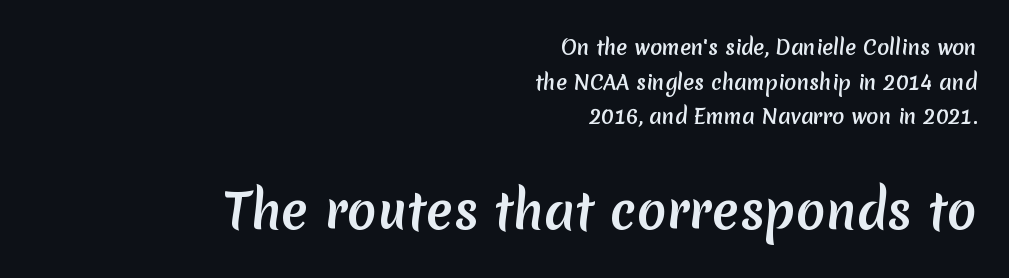
Q: Is the typeface a serif or a sans-serif typeface? A: Sans-serif.
Q: Is the text underlined? A: No.
Q: How is the paragraph aligned? A: Right-aligned.
Q: Is the spacing between letters normal or unusually wide? A: Normal.
Q: Which block of text is set in a larger size, the first (top) or the second (bottom)? A: The second (bottom) one.
Q: Width (condensed, normal, or wide)? A: Normal.
Q: Stroke contrast? A: Medium.
Q: x-height? A: Medium.
Q: Monospaced? A: No.
